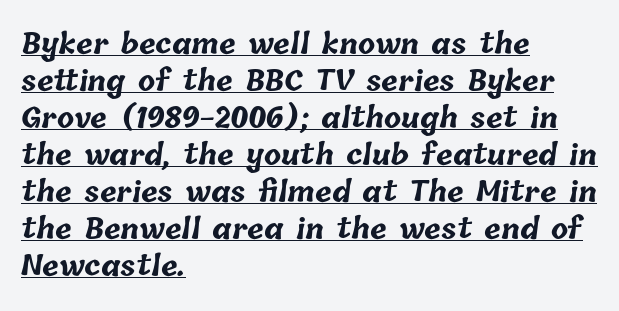
The image shows 28 px bold type; set left-aligned, normal line spacing (1.32x), normal letter spacing, underlined; low stroke contrast and a medium x-height.
